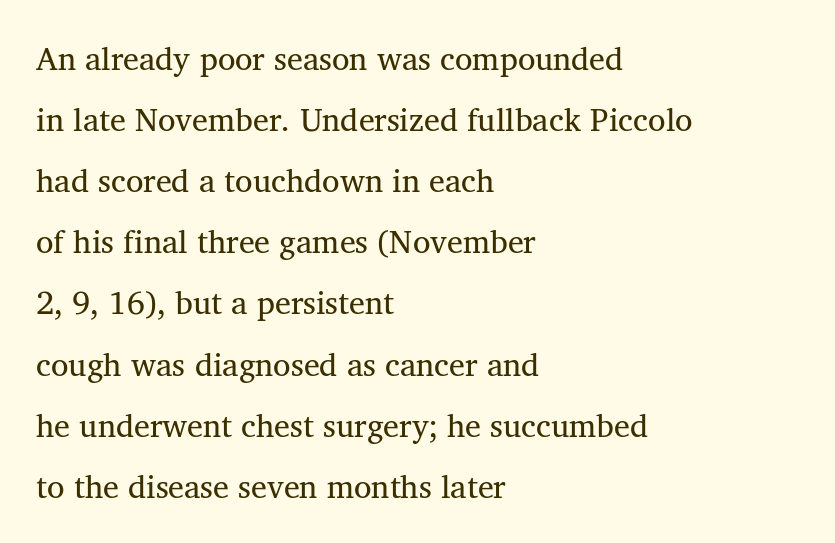
The image shows 32 px regular-weight serif type, upright; set left-aligned, loose line spacing (1.91x), normal letter spacing, not underlined; medium stroke contrast and a medium x-height.
